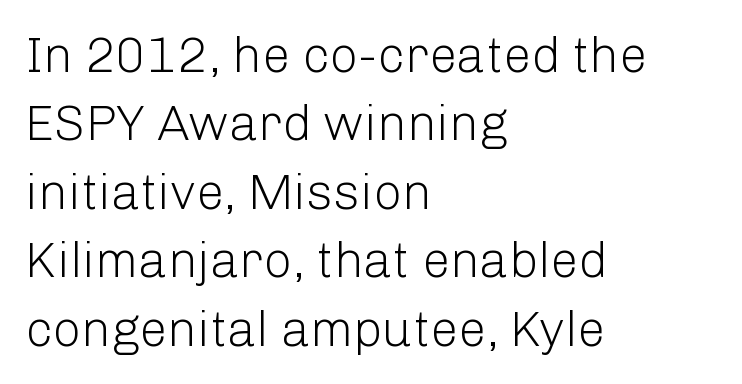
The image shows 50 px light sans-serif type, upright; set left-aligned, normal line spacing (1.37x), normal letter spacing, not underlined; low stroke contrast and a medium x-height.
